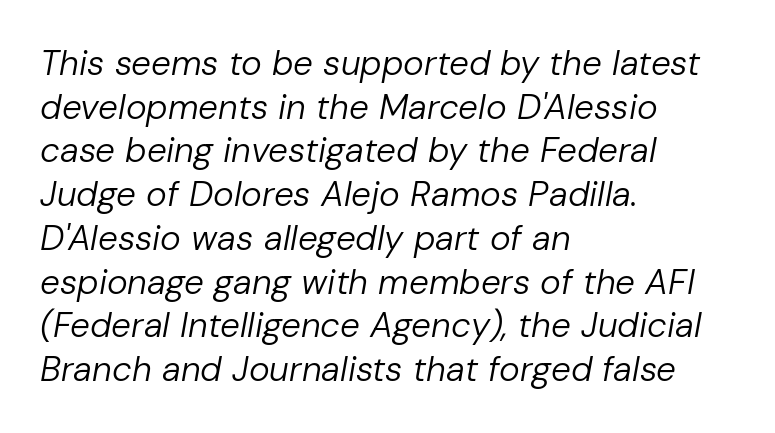
Q: Is the text bold? A: No.
Q: Is the text italic (slanted)? A: Yes, it leans right by about 10 degrees.
Q: Is the text underlined? A: No.
Q: How is the paragraph aligned? A: Left-aligned.
Q: Is the spacing between letters normal or unusually wide? A: Normal.
Q: Is the spacing between lines tight, normal or loose? A: Normal.
Q: Width (condensed, normal, or wide)? A: Normal.
Q: Stroke contrast? A: Low.
Q: x-height? A: Medium.
Q: Monospaced? A: No.
